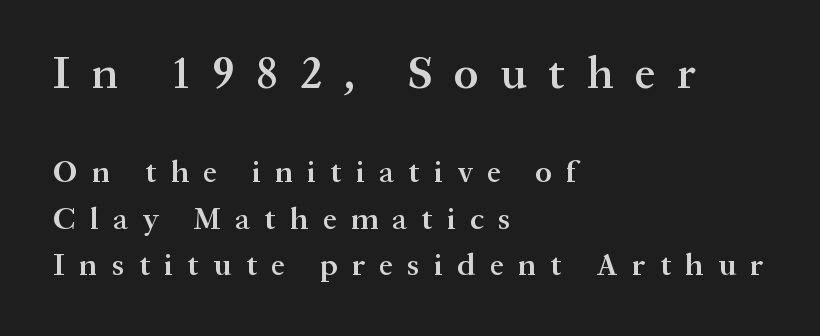
This rendering uses left alignment, leaving the right contour irregular. Reading top to bottom, the characters get smaller at the block break. Every character sits straight up, as roman type does. The characters look somewhat weighty, a semibold short of true bold. Display-style spreading of the glyphs; the letterfit is very open.
